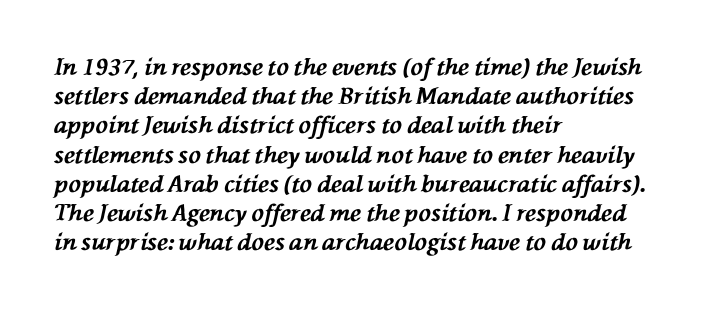
Q: Is the text bold? A: Yes.
Q: Is the text italic (slanted)? A: Yes, it leans left by about 76 degrees.
Q: Is the text underlined? A: No.
Q: How is the paragraph aligned? A: Left-aligned.
Q: Is the spacing between letters normal or unusually wide? A: Normal.
Q: Is the spacing between lines tight, normal or loose? A: Normal.
